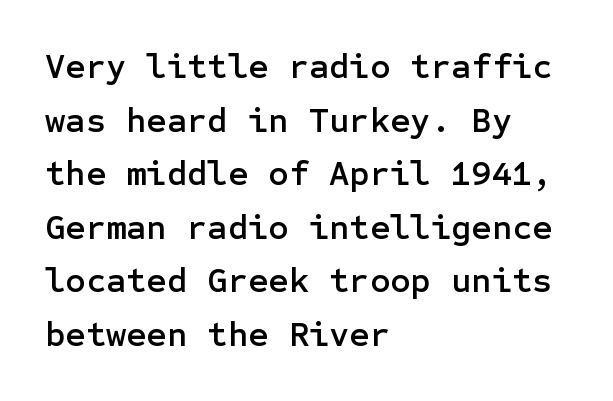
{"serif": "no", "italic": "no", "width": "normal", "stroke_contrast": "low", "x_height": "medium", "underline": "no", "align": "left", "line_spacing": "normal", "line_spacing_ratio": 1.53, "letter_spacing": "normal", "letter_spacing_em": 0.0, "glyph_px": 35}
